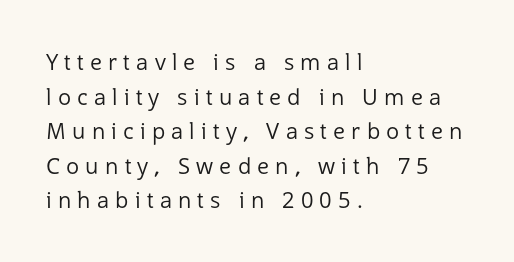
The image shows 22 px text type, upright; set left-aligned, normal line spacing (1.57x), unusually wide letter spacing (+0.28 em), not underlined.
